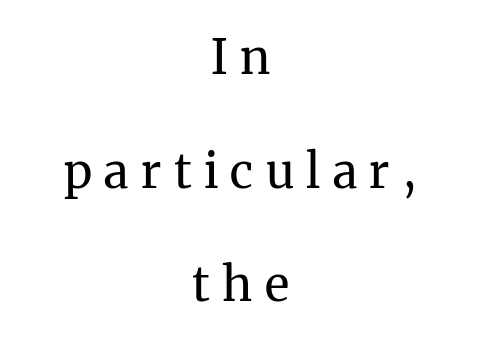
The rendering uses natural spacing where letterforms have individual widths. The words here are not underlined. Honestly, the letter spacing is so wide it's the main thing you notice. Posture: vertical. What kind of face is this? One with serifs. One-word summary of the alignment: center.
